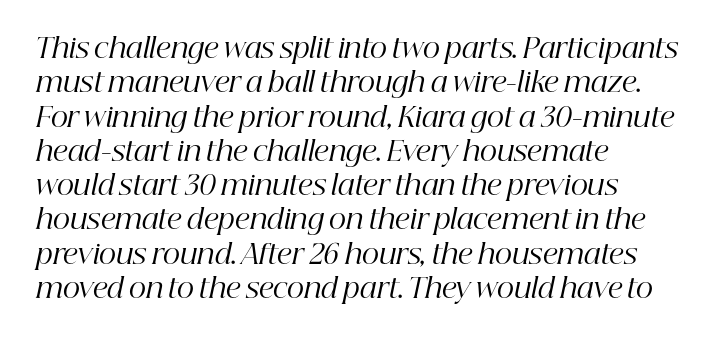
A clean baseline with only descenders dipping below it. The compositor pushed each line to the left boundary. If you drew a line through each stem, it would be angled. In terms of letterspacing, this is plain default setting.
